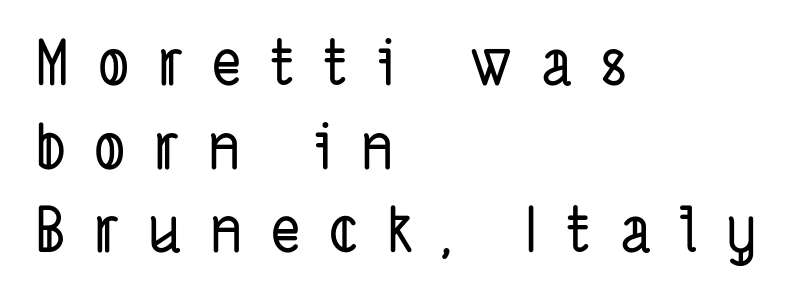
{"serif": "no", "width": "condensed", "stroke_contrast": "low", "x_height": "medium", "monospaced": "no", "underline": "no", "align": "left", "line_spacing": "normal", "line_spacing_ratio": 1.35, "letter_spacing": "wide", "letter_spacing_em": 0.46, "glyph_px": 62}
